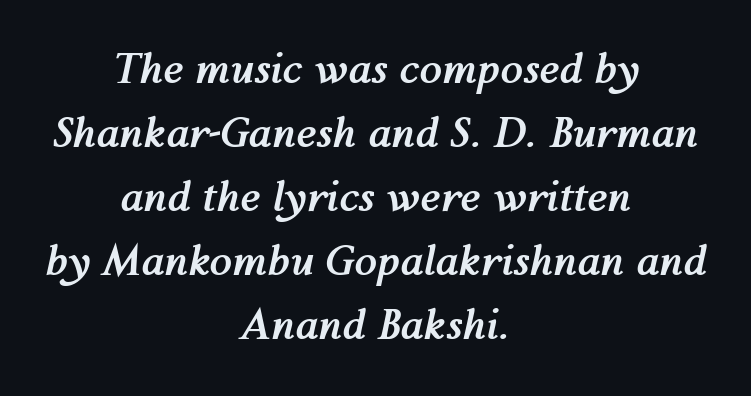
Q: Is the text bold? A: Yes.
Q: Is the text italic (slanted)? A: Yes, it leans right by about 12 degrees.
Q: Is the text underlined? A: No.
Q: How is the paragraph aligned? A: Centered.
Q: Is the spacing between letters normal or unusually wide? A: Normal.
Q: Is the spacing between lines tight, normal or loose? A: Normal.
Q: Width (condensed, normal, or wide)? A: Normal.
Q: Stroke contrast? A: Medium.
Q: x-height? A: Medium.
Q: Monospaced? A: No.
